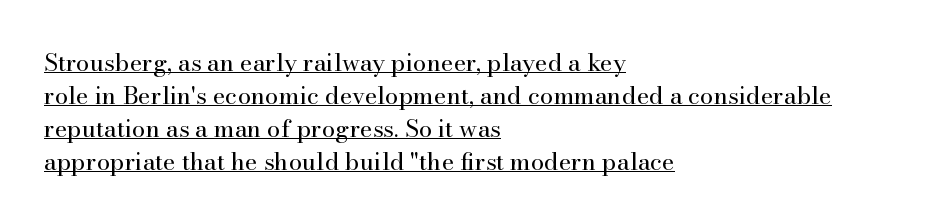
Emphasis is given by a line drawn under the lettering. The passage shown has conventional tracking throughout. The text block is weighted toward the left margin, trailing off unevenly rightward. The letters look calm and open, with moderate or lighter stems. Each new line begins a customary step beneath the previous one. Italic: no, the glyphs are upright roman.
